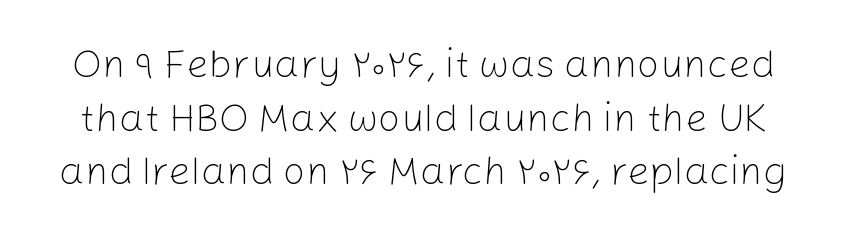
{"serif": "no", "italic": "no", "bold": "no", "weight": "light", "width": "normal", "stroke_contrast": "low", "x_height": "medium", "monospaced": "no", "underline": "no", "line_spacing": "normal", "line_spacing_ratio": 1.34, "letter_spacing": "normal", "letter_spacing_em": 0.0, "glyph_px": 40}
